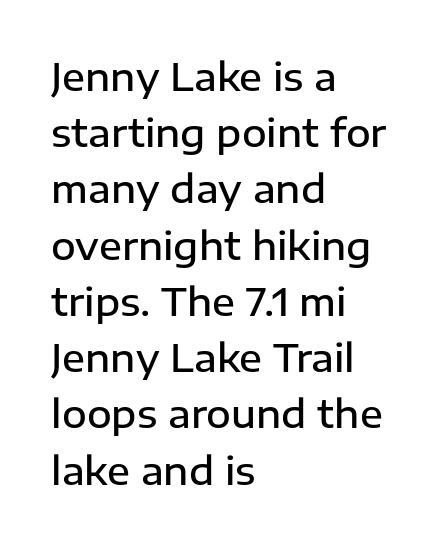
The image shows 38 px semibold sans-serif type, upright; set left-aligned, normal line spacing (1.48x), normal letter spacing, not underlined; low stroke contrast and a medium x-height.
